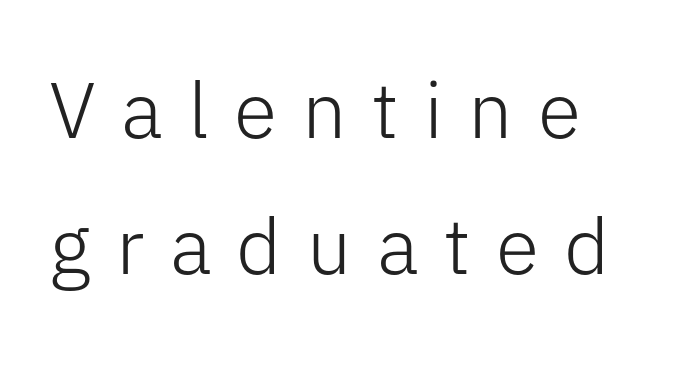
Q: Is the text bold? A: No.
Q: Is the text italic (slanted)? A: No, it is upright.
Q: Is the typeface a serif or a sans-serif typeface? A: Sans-serif.
Q: Is the text underlined? A: No.
Q: Is the spacing between letters normal or unusually wide? A: Unusually wide.
Q: Width (condensed, normal, or wide)? A: Normal.
Q: Stroke contrast? A: Low.
Q: x-height? A: Medium.
Q: Monospaced? A: No.
